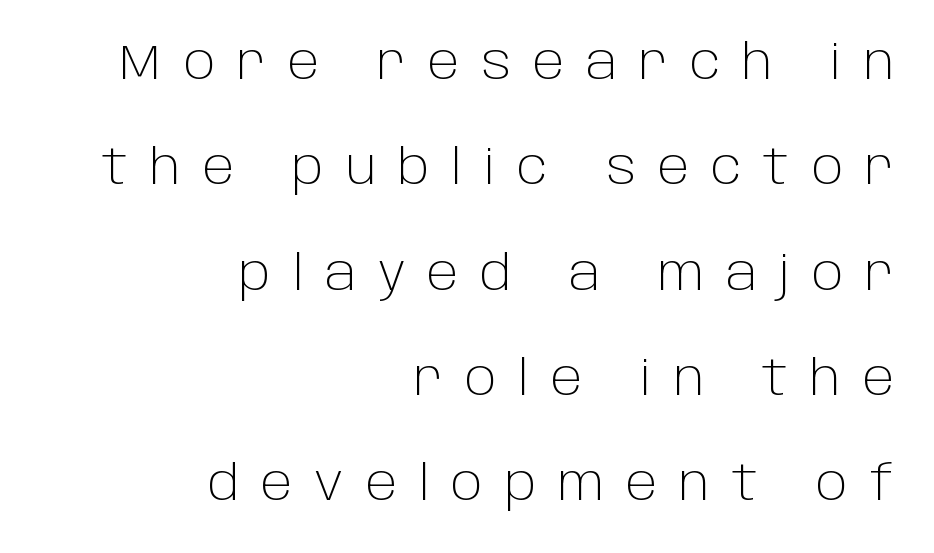
{"serif": "no", "italic": "no", "bold": "no", "weight": "light", "width": "normal", "stroke_contrast": "low", "x_height": "large", "monospaced": "no", "underline": "no", "align": "right", "line_spacing": "loose", "line_spacing_ratio": 2.15, "letter_spacing": "wide", "letter_spacing_em": 0.45, "glyph_px": 49}
